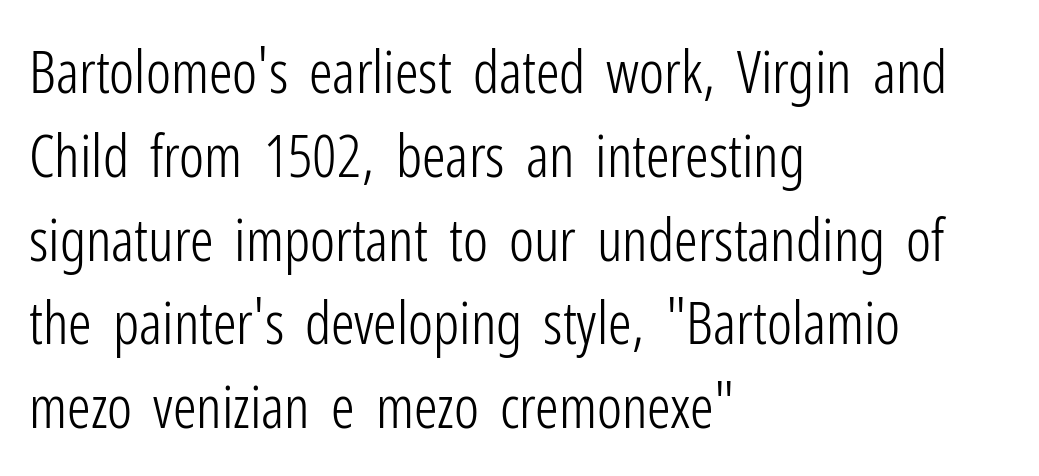
Q: Is the text bold? A: No.
Q: Is the text italic (slanted)? A: No, it is upright.
Q: Is the typeface a serif or a sans-serif typeface? A: Sans-serif.
Q: Is the text underlined? A: No.
Q: How is the paragraph aligned? A: Left-aligned.
Q: Is the spacing between letters normal or unusually wide? A: Normal.
Q: Is the spacing between lines tight, normal or loose? A: Normal.
Q: Width (condensed, normal, or wide)? A: Condensed.
Q: Stroke contrast? A: Low.
Q: x-height? A: Medium.
Q: Monospaced? A: No.
